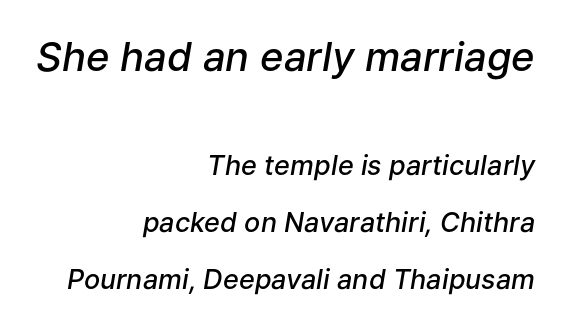
{"italic": "yes", "lean": "right", "slant_degrees": 9, "bold": "semi", "weight": "semibold", "width": "normal", "stroke_contrast": "low", "x_height": "medium", "monospaced": "no", "underline": "no", "align": "right", "line_spacing": "loose", "line_spacing_ratio": 2.11, "letter_spacing": "normal", "letter_spacing_em": 0.0, "larger_block": "first", "size_ratio": 1.48, "glyph_px": 40}
